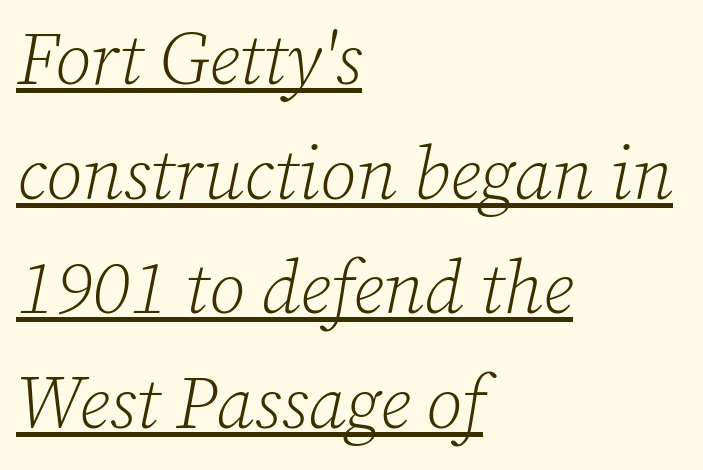
Underlining? Definitely there. Tall strokes in this sample are angled rather than plumb. Note the varied advance widths — an 'i' is clearly narrower than an 'm'. Honestly, the row spacing looks completely unremarkable. Here the glyphs are tracked normally, forming tight word shapes. Check where the strokes stop: tiny serifs finish them off.
